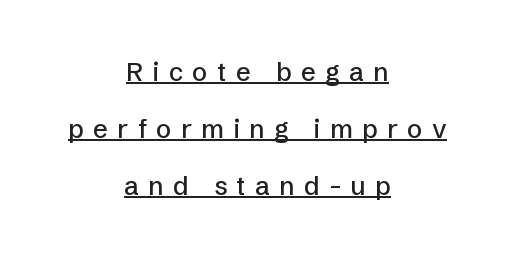
{"italic": "no", "underline": "yes", "align": "center", "line_spacing": "loose", "line_spacing_ratio": 2.2, "letter_spacing": "wide", "letter_spacing_em": 0.36, "glyph_px": 26}
